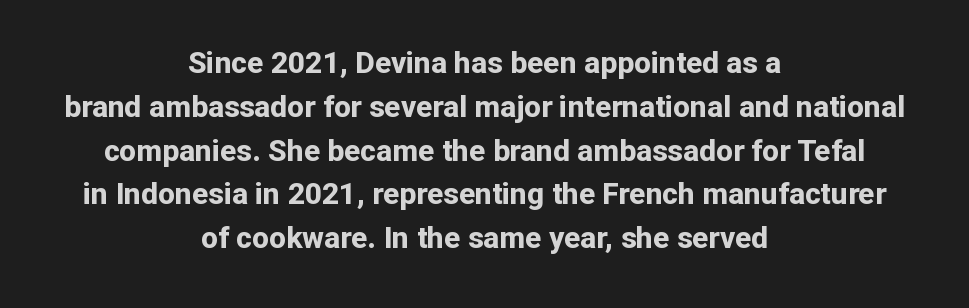
The image shows 30 px bold sans-serif type, upright; set centered, normal line spacing (1.46x), normal letter spacing, not underlined; low stroke contrast and a medium x-height.
